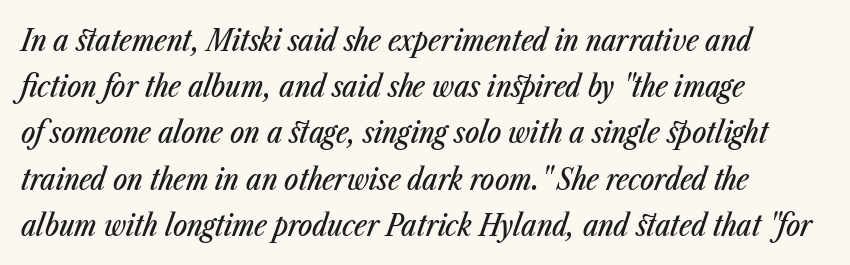
The image shows 30 px condensed type, italic (leaning right); set left-aligned, normal line spacing (1.54x), normal letter spacing, not underlined; low stroke contrast and a medium x-height.
